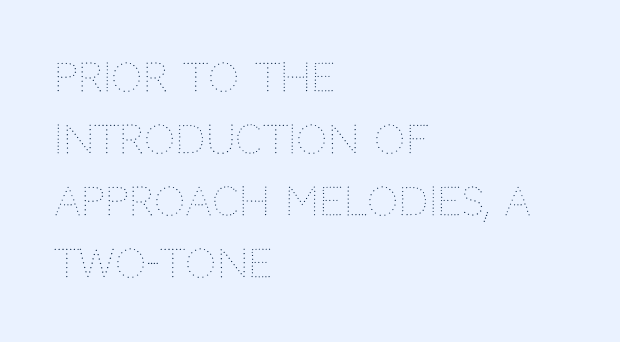
The horizontal fit of the characters is conventional and even. The typography opts for an upright posture over an oblique one. The leading is moderate, giving the passage an even texture. The passage shown is not underscored anywhere. The characters are drawn with everyday or finer stroke widths. You could not count columns in this text — the font is proportionally spaced.
